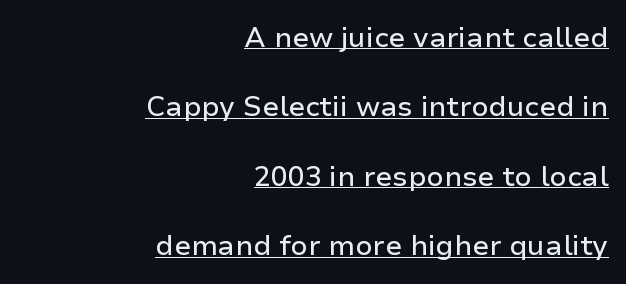
The image shows 28 px sans-serif type, upright; set right-aligned, loose line spacing (2.48x), normal letter spacing, underlined; low stroke contrast and a medium x-height.
